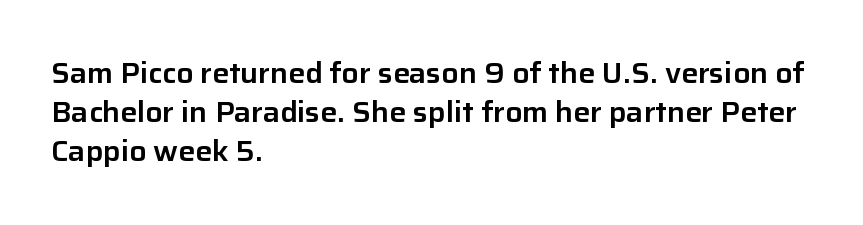
The image shows 28 px sans-serif type, upright; set left-aligned, normal line spacing (1.39x), normal letter spacing, not underlined; low stroke contrast and a medium x-height.
